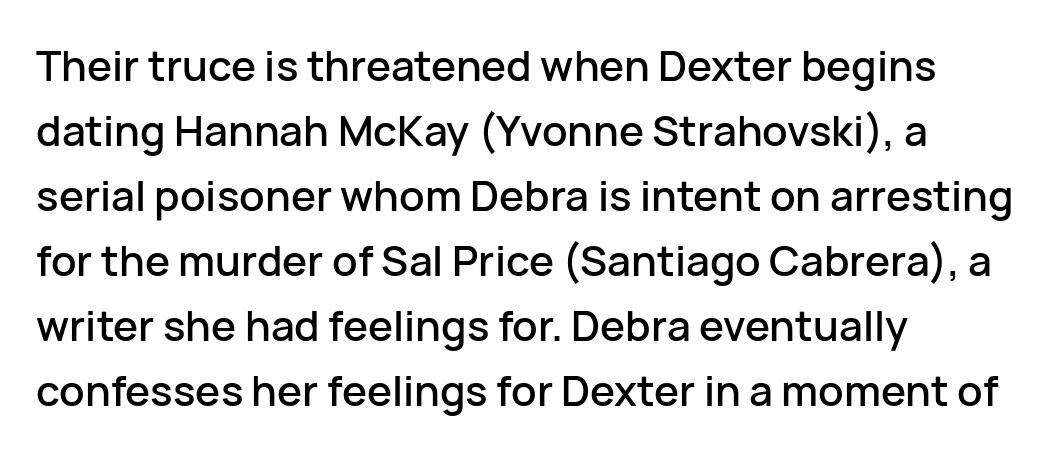
What stands out about the letter spacing? Nothing — it is the standard amount. Compared with typical paragraphs, the rows here are spaced about the same. A roman cut, with each character standing at attention. Look at the bottom of the vertical strokes: they stop flat, with no serifs.
